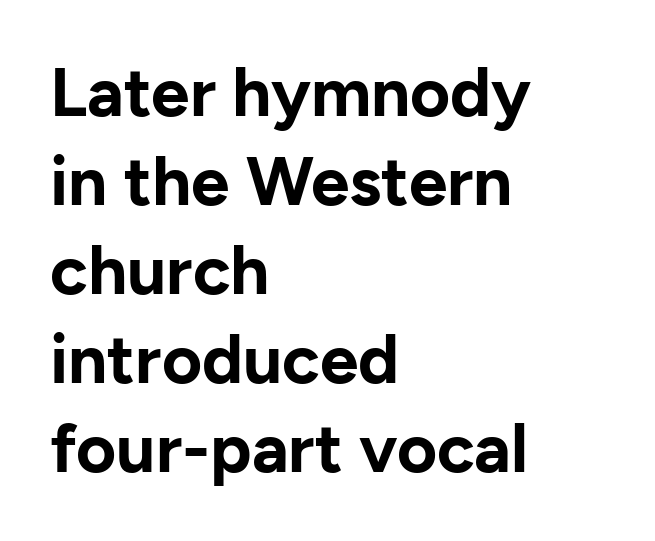
The image shows 69 px bold sans-serif type, upright; set left-aligned, normal line spacing (1.29x), normal letter spacing, not underlined; low stroke contrast and a medium x-height.
